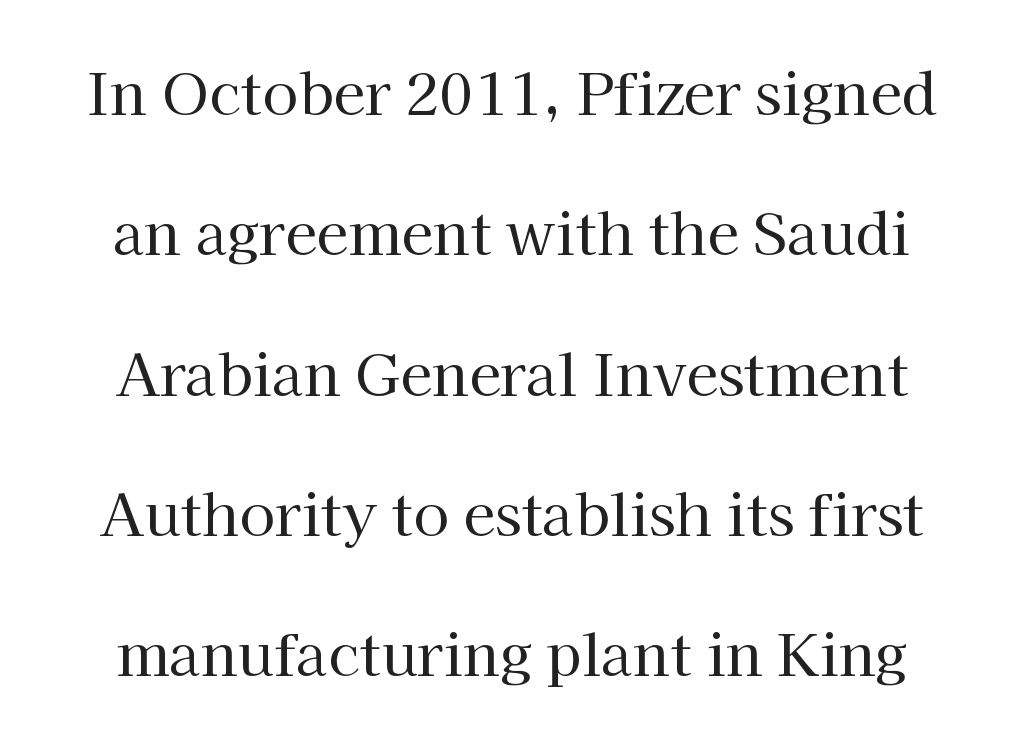
The characters are drawn with everyday or finer stroke widths. Descender tails drop into unmarked territory. Does the type have serifs? Yes, each stem ends in a small foot. Widely set lines give the paragraph a tall, airy silhouette. Tall strokes in this sample are plumb rather than angled. A typesetter would call this proportional, since set widths differ per character.
